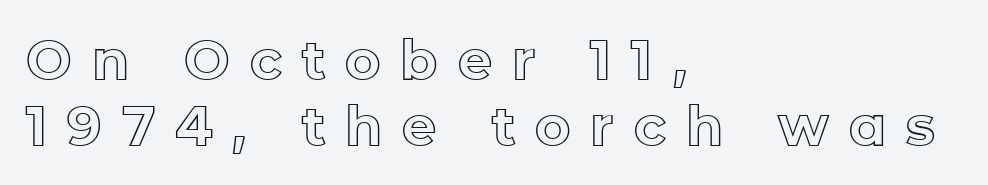
The space beneath each line is pristine and unruled. One-word summary of the alignment: left. Ascenders rise straight up at ninety degrees. In terms of letterspacing, this is a distinctly airy, spread setting. Spacing verdict: proportional, widths tailored to each character.
